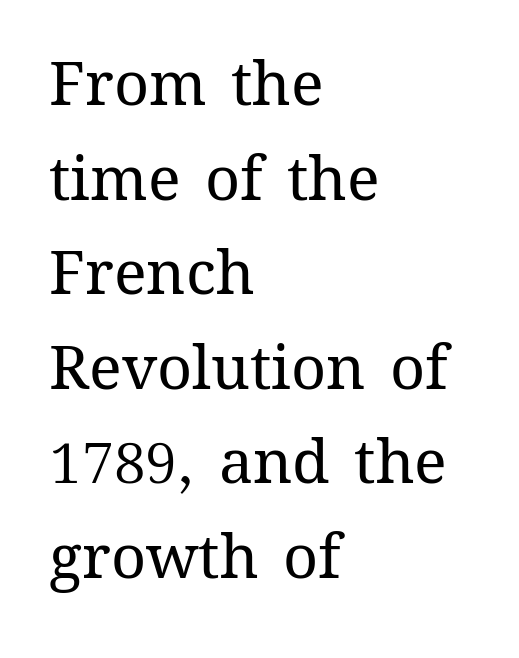
Lines of text with bare space underneath. The passage shown stacks its lines at a standard gap. Proportional: the letters do not fall into vertical columns. A typesetter would call this zero additional tracking.
